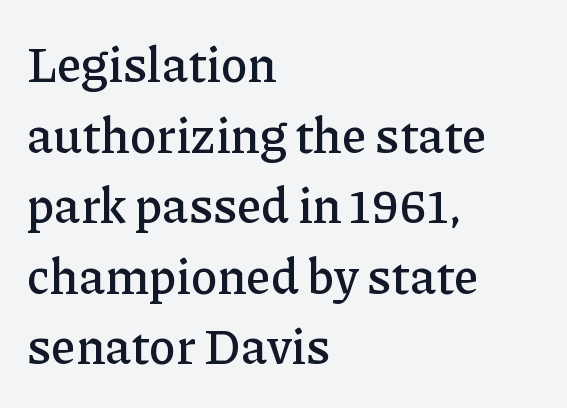
These lines are composed in type with serifs. How would I describe the line gaps? Plain and ordinary. This rendering features lettering with no underline. How are the letters spaced? Ordinarily, with no added tracking. The axis of the letterforms is exactly vertical.
